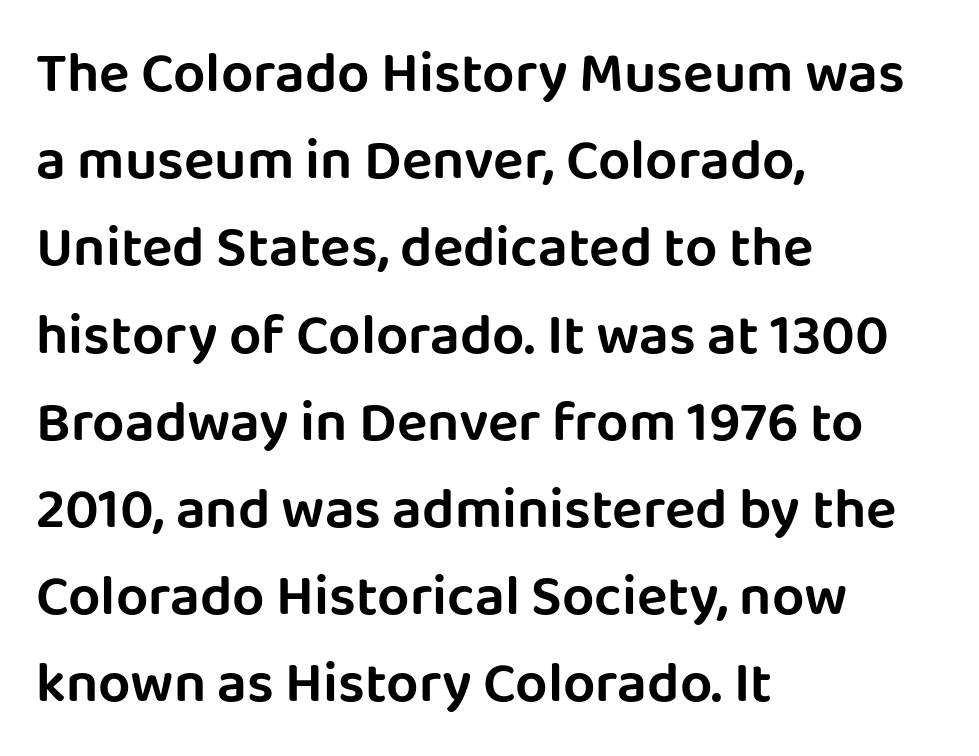
{"serif": "no", "italic": "no", "width": "normal", "stroke_contrast": "low", "x_height": "large", "monospaced": "no", "underline": "no", "align": "left", "line_spacing": "normal", "line_spacing_ratio": 1.53, "letter_spacing": "normal", "letter_spacing_em": 0.0, "glyph_px": 57}
